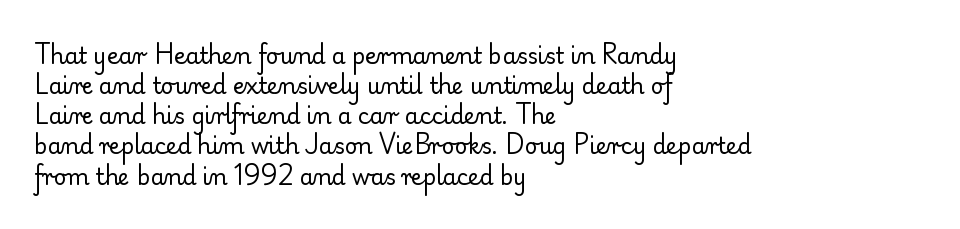
{"italic": "no", "bold": "no", "underline": "no", "align": "left", "line_spacing": "normal", "line_spacing_ratio": 1.37, "letter_spacing": "normal", "letter_spacing_em": 0.0, "glyph_px": 22}
